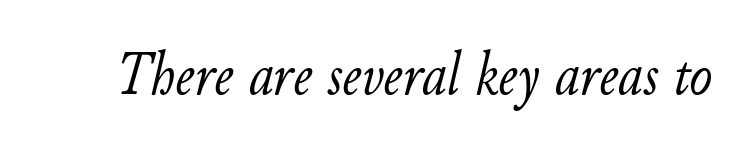
{"italic": "yes", "lean": "right", "slant_degrees": 11, "bold": "no", "weight": "light", "width": "normal", "stroke_contrast": "low", "x_height": "small", "monospaced": "no", "underline": "no", "letter_spacing": "normal", "letter_spacing_em": 0.0, "glyph_px": 61}
